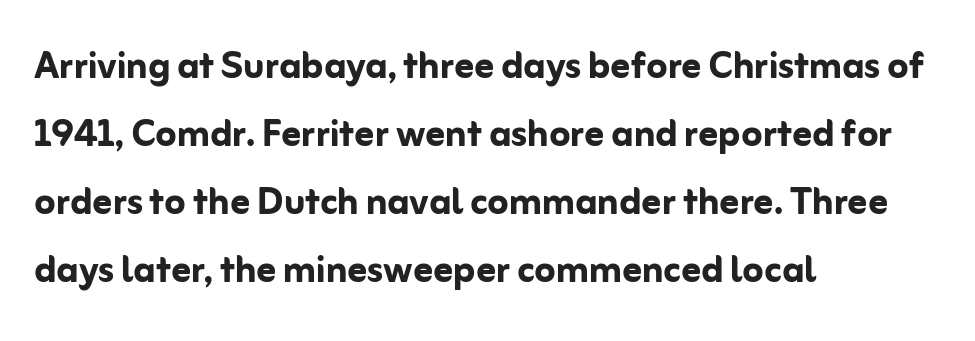
Q: Is the text bold? A: Yes.
Q: Is the text italic (slanted)? A: No, it is upright.
Q: Is the typeface a serif or a sans-serif typeface? A: Sans-serif.
Q: Is the text underlined? A: No.
Q: How is the paragraph aligned? A: Left-aligned.
Q: Is the spacing between letters normal or unusually wide? A: Normal.
Q: Is the spacing between lines tight, normal or loose? A: Normal.
Q: Width (condensed, normal, or wide)? A: Normal.
Q: Stroke contrast? A: Low.
Q: x-height? A: Medium.
Q: Monospaced? A: No.
